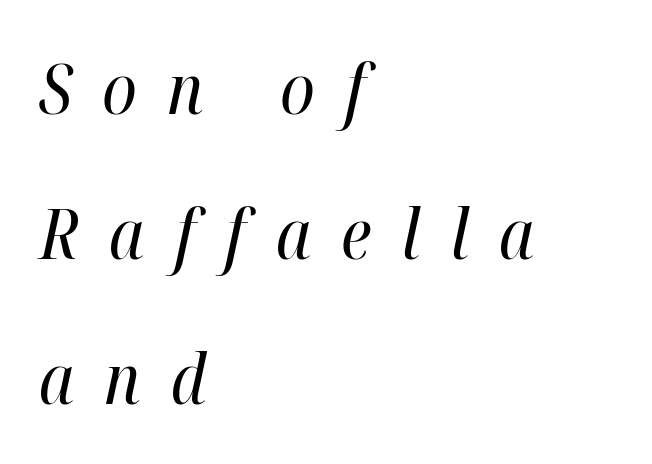
Q: Is the text bold? A: No.
Q: Is the text italic (slanted)? A: Yes, it leans right by about 12 degrees.
Q: Is the text underlined? A: No.
Q: How is the paragraph aligned? A: Left-aligned.
Q: Is the spacing between letters normal or unusually wide? A: Unusually wide.
Q: Is the spacing between lines tight, normal or loose? A: Loose.
Q: Width (condensed, normal, or wide)? A: Condensed.
Q: Stroke contrast? A: High.
Q: x-height? A: Medium.
Q: Monospaced? A: No.
